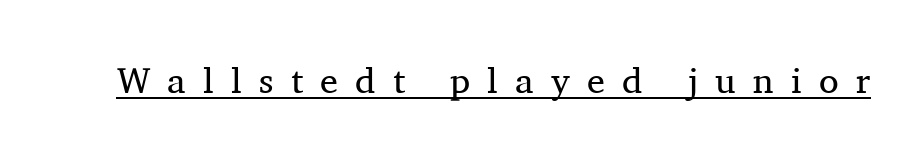
The image shows 36 px regular-weight serif type, upright; set unusually wide letter spacing (+0.48 em), underlined; medium stroke contrast and a medium x-height.
